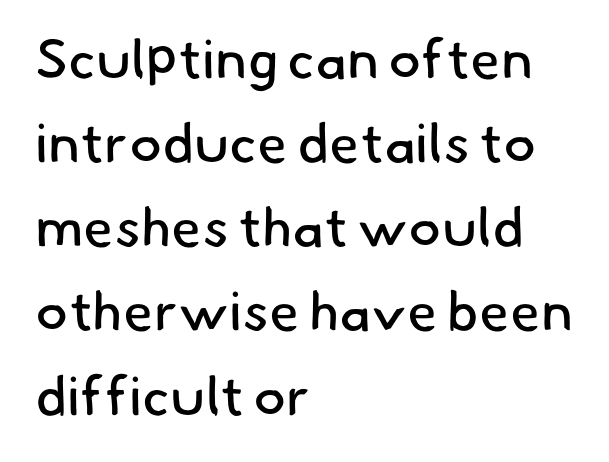
The image shows 55 px regular-weight sans-serif type; set left-aligned, normal line spacing (1.53x), normal letter spacing, not underlined; low stroke contrast and a small x-height.
